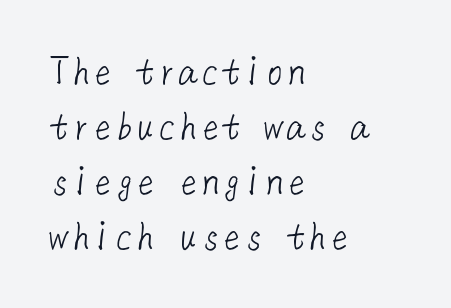
{"serif": "no", "bold": "no", "weight": "light", "width": "normal", "stroke_contrast": "low", "x_height": "medium", "underline": "no", "align": "left", "line_spacing": "normal", "line_spacing_ratio": 1.28, "letter_spacing": "normal", "letter_spacing_em": 0.0, "glyph_px": 43}
